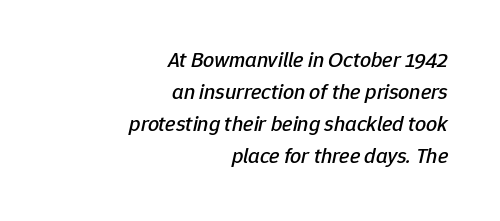
Leading matches the norm, producing a regular column. Unmarked baselines from the first word to the last. The lettering tilts uniformly, giving the passage an italic look. Right-aligned paragraph, ragged on the left.
